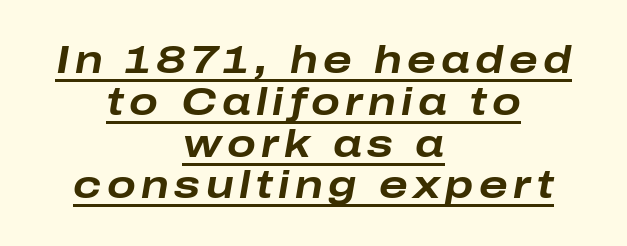
Looks like regular typesetting: each glyph gets only the width it needs. This rendering uses center alignment, leaving both contours irregular but symmetric. The font is running at its bold setting. The lettering is marked with a stroke running underneath it.
